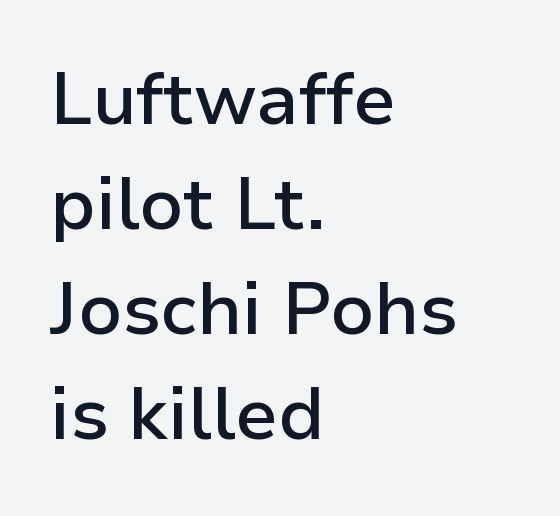
Q: Is the text bold? A: Semi-bold.
Q: Is the text italic (slanted)? A: No, it is upright.
Q: Is the typeface a serif or a sans-serif typeface? A: Sans-serif.
Q: Is the text underlined? A: No.
Q: How is the paragraph aligned? A: Left-aligned.
Q: Is the spacing between letters normal or unusually wide? A: Normal.
Q: Is the spacing between lines tight, normal or loose? A: Normal.
Q: Width (condensed, normal, or wide)? A: Normal.
Q: Stroke contrast? A: Low.
Q: x-height? A: Medium.
Q: Monospaced? A: No.
